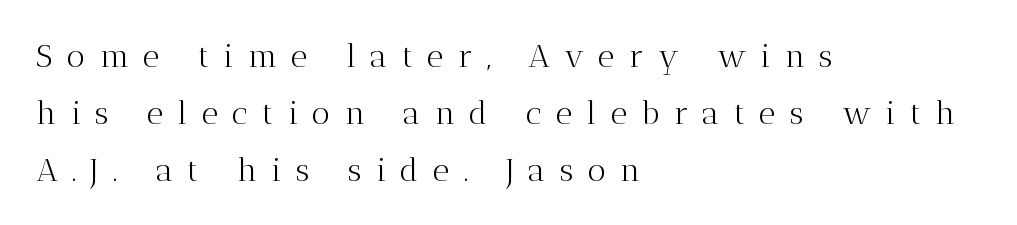
Caption: expanded tracking, letters set apart. The font sits on the lighter half of the weight spectrum, regular included. Looks like regular typesetting: each glyph gets only the width it needs. Designer's note — italics off, roman on.
